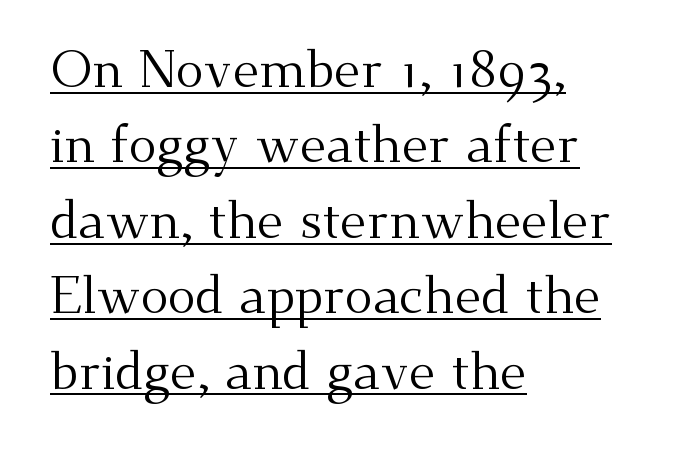
{"serif": "yes", "italic": "no", "bold": "no", "weight": "regular", "width": "normal", "stroke_contrast": "medium", "x_height": "small", "monospaced": "no", "underline": "yes", "align": "left", "line_spacing": "normal", "line_spacing_ratio": 1.45, "letter_spacing": "normal", "letter_spacing_em": 0.0, "glyph_px": 52}
